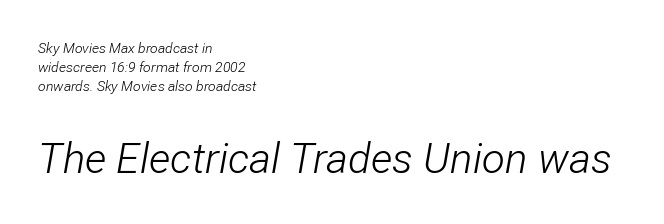
The image shows 42 px light, condensed type, italic (leaning right); set left-aligned, normal line spacing (1.35x), normal letter spacing, not underlined; the second (bottom) block is 3.0x larger; low stroke contrast and a medium x-height.
